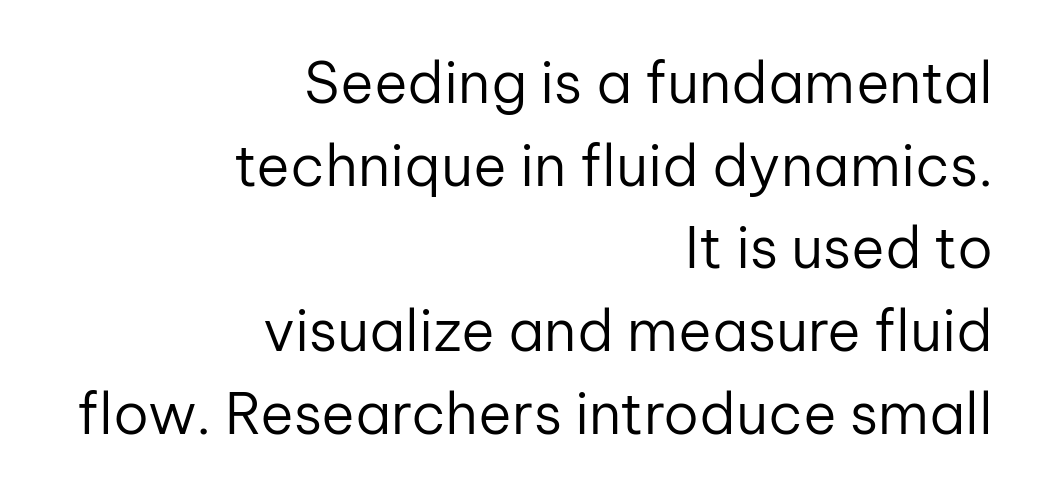
The compositor pushed each line to the right boundary. The rendering uses a moderate line-height, typical for paragraphs. Stroke thickness stays within the range of a standard reading face or lighter. This sample uses an upright cut, with every glyph sitting square on the baseline. Quick note: underline off. This rendering employs a face without finishing strokes, i.e., a sans-serif.
